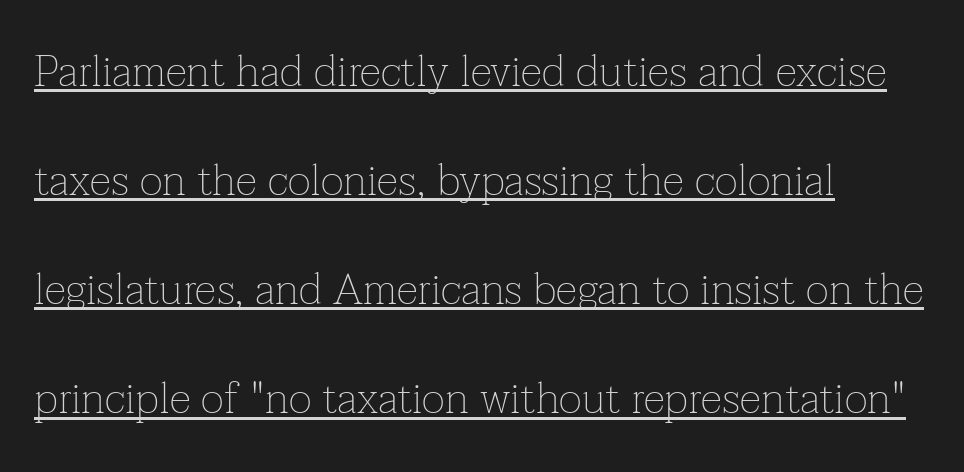
{"serif": "yes", "italic": "no", "bold": "no", "weight": "thin", "width": "normal", "stroke_contrast": "low", "x_height": "medium", "monospaced": "no", "underline": "yes", "align": "left", "line_spacing": "loose", "line_spacing_ratio": 2.48, "letter_spacing": "normal", "letter_spacing_em": 0.0, "glyph_px": 44}
